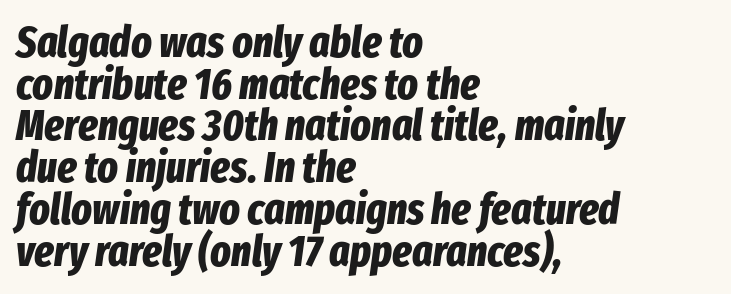
{"italic": "yes", "lean": "right", "slant_degrees": 8, "bold": "yes", "weight": "bold", "width": "condensed", "stroke_contrast": "low", "x_height": "medium", "monospaced": "no", "underline": "no", "align": "left", "line_spacing": "tight", "line_spacing_ratio": 0.97, "letter_spacing": "normal", "letter_spacing_em": 0.0, "glyph_px": 43}
